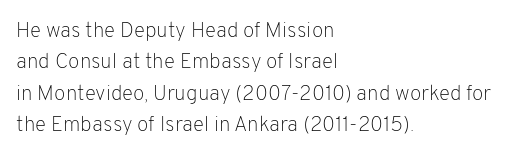
Ordinary non-slanted type is in use. Honestly, the row spacing looks completely unremarkable. These lines keep a tight, regular rhythm from letter to letter. These lines stack with their left ends in a neat column.
